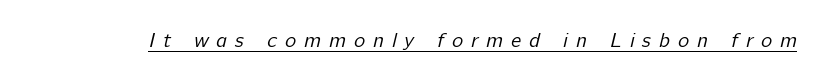
{"bold": "no", "underline": "yes", "letter_spacing": "wide", "letter_spacing_em": 0.38, "glyph_px": 21}
